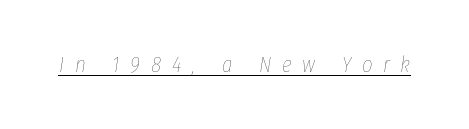
{"italic": "yes", "lean": "right", "slant_degrees": 8, "bold": "no", "underline": "yes", "letter_spacing": "wide", "letter_spacing_em": 0.46, "glyph_px": 23}
